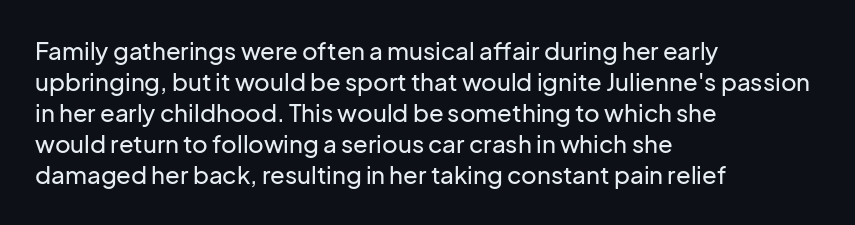
The image shows 24 px text type, upright; set left-aligned, normal line spacing (1.29x), normal letter spacing, not underlined.
